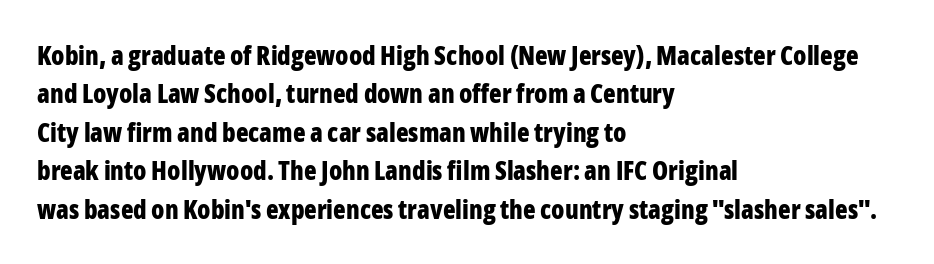
Q: Is the text bold? A: Yes.
Q: Is the text italic (slanted)? A: No, it is upright.
Q: Is the text underlined? A: No.
Q: How is the paragraph aligned? A: Left-aligned.
Q: Is the spacing between letters normal or unusually wide? A: Normal.
Q: Is the spacing between lines tight, normal or loose? A: Normal.
